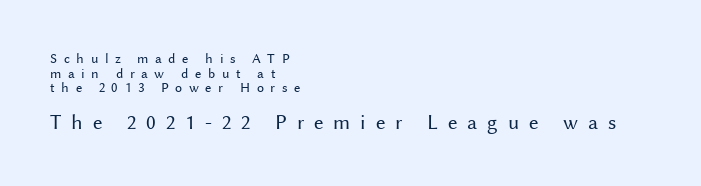
No italicization has been applied; the sample stays upright. Check the space under the baseline: it is left empty. This sample trades vertical openness for compactness between lines. The text block is weighted toward the left margin, trailing off unevenly rightward.
